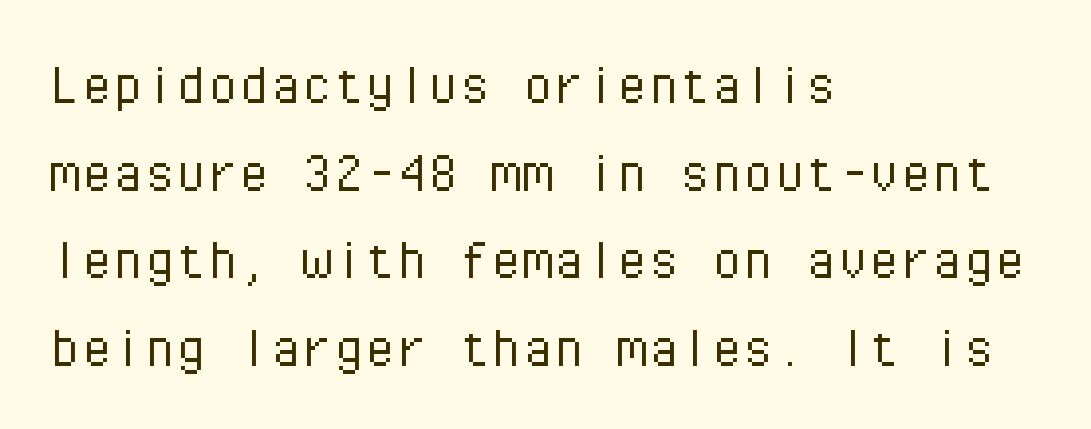
Q: Is the text bold? A: No.
Q: Is the text italic (slanted)? A: No, it is upright.
Q: Is the typeface a serif or a sans-serif typeface? A: Sans-serif.
Q: Is the text underlined? A: No.
Q: How is the paragraph aligned? A: Left-aligned.
Q: Is the spacing between letters normal or unusually wide? A: Normal.
Q: Is the spacing between lines tight, normal or loose? A: Normal.
Q: Width (condensed, normal, or wide)? A: Normal.
Q: Stroke contrast? A: Low.
Q: x-height? A: Medium.
Q: Monospaced? A: Yes.
